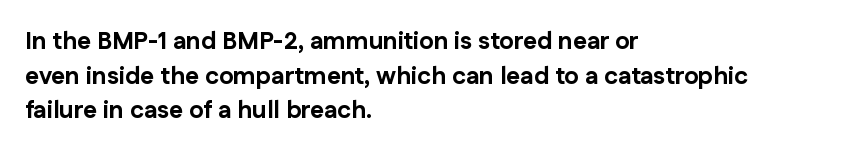
{"italic": "no", "bold": "yes", "underline": "no", "align": "left", "line_spacing": "normal", "line_spacing_ratio": 1.44, "letter_spacing": "normal", "letter_spacing_em": 0.0, "glyph_px": 24}
